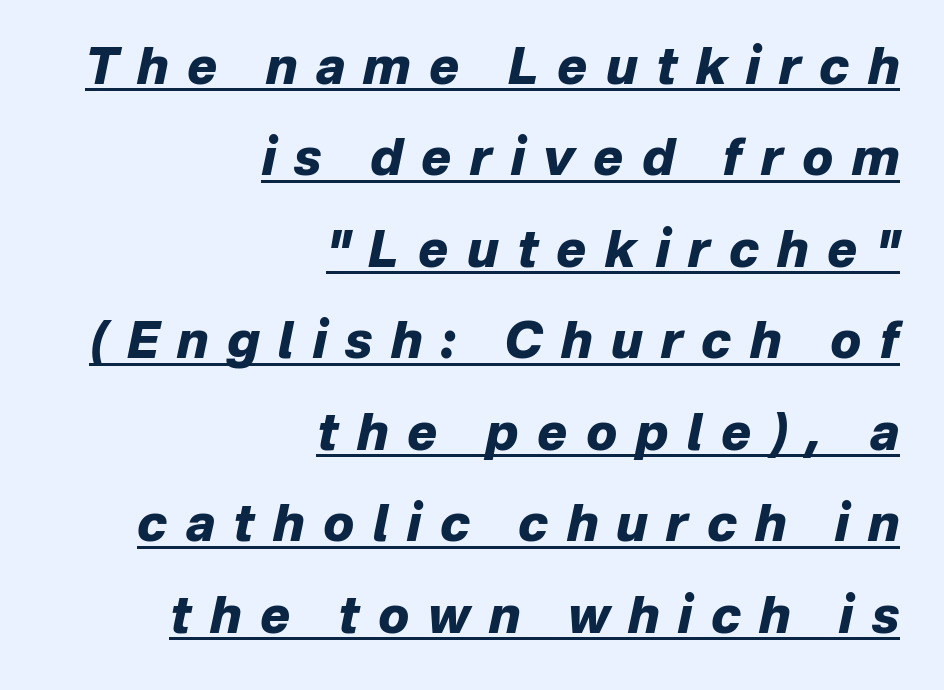
Q: Is the text bold? A: Yes.
Q: Is the text italic (slanted)? A: Yes, it leans right by about 12 degrees.
Q: Is the text underlined? A: Yes.
Q: How is the paragraph aligned? A: Right-aligned.
Q: Is the spacing between letters normal or unusually wide? A: Unusually wide.
Q: Width (condensed, normal, or wide)? A: Normal.
Q: Stroke contrast? A: Low.
Q: x-height? A: Medium.
Q: Monospaced? A: No.
